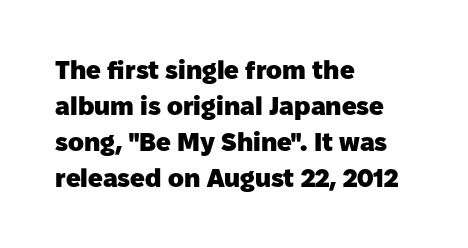
{"italic": "no", "bold": "yes", "underline": "no", "align": "left", "line_spacing": "normal", "line_spacing_ratio": 1.39, "letter_spacing": "normal", "letter_spacing_em": 0.0, "glyph_px": 26}
